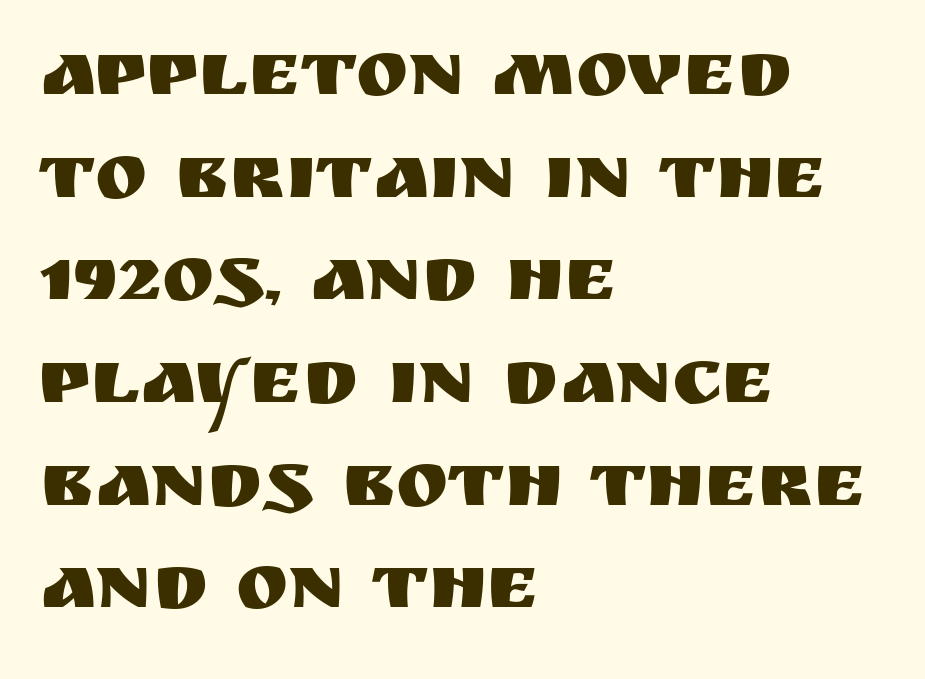
Decoration check: the copy has no underline. This sample uses an upright cut, with every glyph sitting square on the baseline. Vertical spacing — default. The setting favours the left margin, as ordinary paragraphs usually do.
